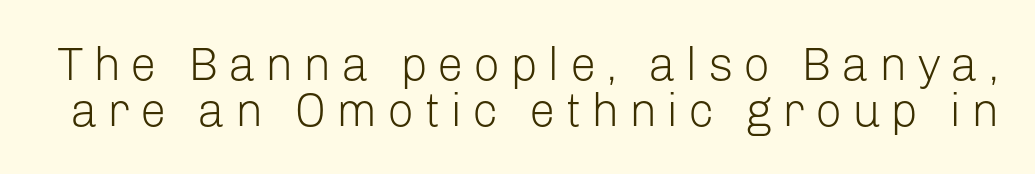
{"serif": "no", "italic": "no", "bold": "no", "weight": "light", "width": "normal", "stroke_contrast": "low", "x_height": "medium", "monospaced": "no", "underline": "no", "line_spacing": "tight", "line_spacing_ratio": 0.98, "letter_spacing": "wide", "letter_spacing_em": 0.21, "glyph_px": 47}
